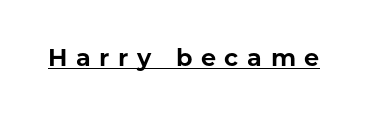
{"italic": "no", "bold": "yes", "underline": "yes", "letter_spacing": "wide", "letter_spacing_em": 0.36, "glyph_px": 24}
